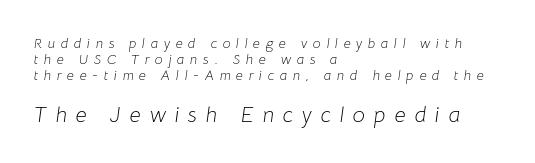
The image shows 22 px text type, italic (leaning right); set left-aligned, tight line spacing (1.15x), unusually wide letter spacing (+0.4 em), not underlined; the second (bottom) block is 1.57x larger.
